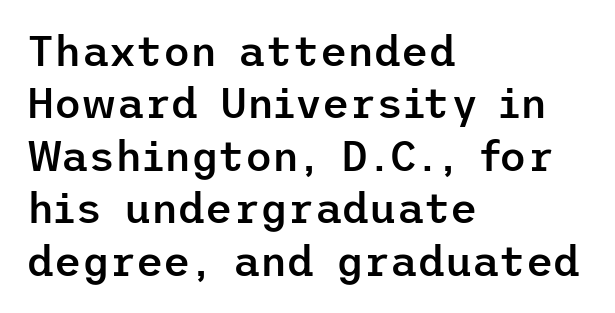
Q: Is the text bold? A: Semi-bold.
Q: Is the text italic (slanted)? A: No, it is upright.
Q: Is the typeface a serif or a sans-serif typeface? A: Sans-serif.
Q: Is the text underlined? A: No.
Q: How is the paragraph aligned? A: Left-aligned.
Q: Is the spacing between letters normal or unusually wide? A: Normal.
Q: Is the spacing between lines tight, normal or loose? A: Normal.
Q: Width (condensed, normal, or wide)? A: Normal.
Q: Stroke contrast? A: Low.
Q: x-height? A: Medium.
